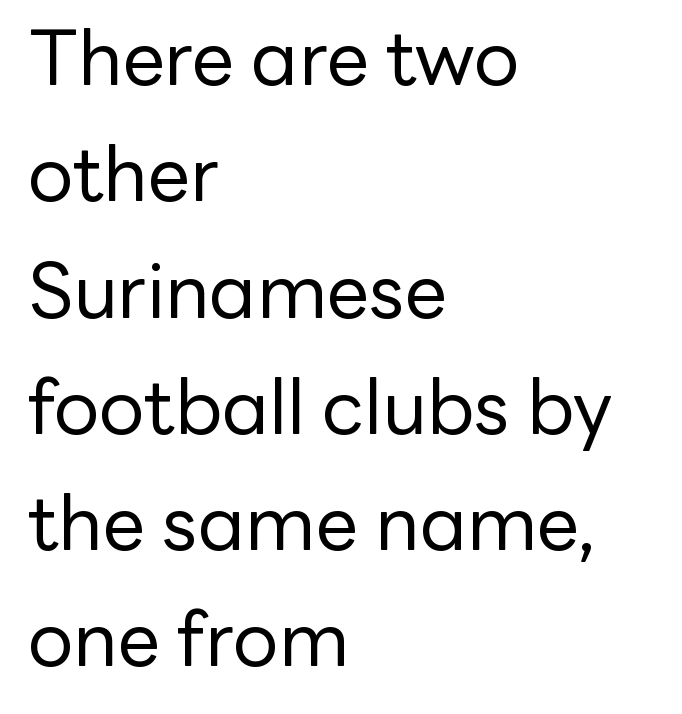
{"serif": "no", "italic": "no", "bold": "no", "weight": "regular", "width": "normal", "stroke_contrast": "low", "x_height": "medium", "monospaced": "no", "underline": "no", "align": "left", "line_spacing": "normal", "line_spacing_ratio": 1.53, "letter_spacing": "normal", "letter_spacing_em": 0.0, "glyph_px": 76}
